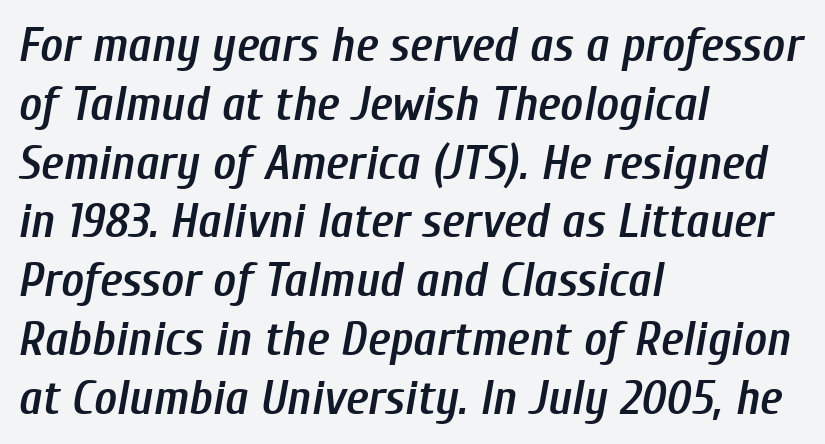
The image shows 49 px semibold, condensed type, italic (leaning right); set left-aligned, line spacing 1.2x, normal letter spacing, not underlined; low stroke contrast and a medium x-height.
